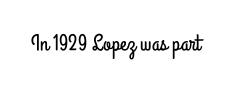
Each word holds together tightly as a unit, with standard inter-letter gaps. Posture: upright roman. The specimen omits any rule beneath the text block's lines.
